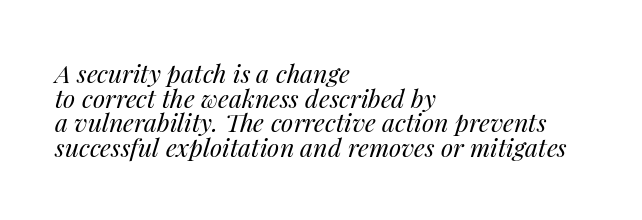
Students, observe: this is what under-led, compact text looks like. The face used here is rendered with its standard letterfit. The baseline area is clear. Nothing heavy about these letters — not bold at all. Looking at the ascenders, they clearly lean.
